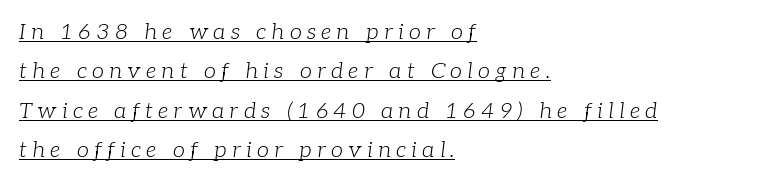
Beneath each row of characters lies a ruled line. The typesetting does not lean heavy: it is not bold. The type is letterspaced generously, with wide tracking. You can tell it's italic because the verticals aren't actually vertical.
